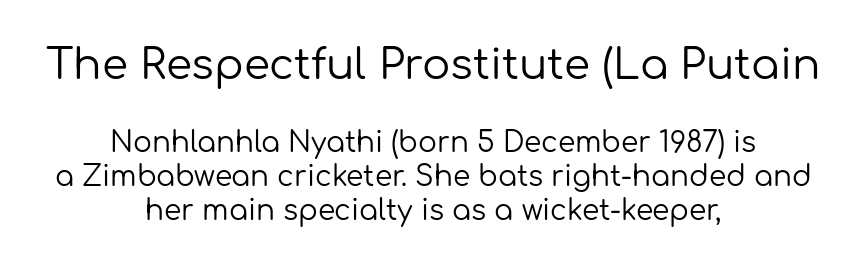
{"serif": "no", "italic": "no", "bold": "no", "weight": "regular", "width": "normal", "stroke_contrast": "low", "x_height": "medium", "monospaced": "no", "underline": "no", "align": "center", "line_spacing_ratio": 1.22, "letter_spacing": "normal", "letter_spacing_em": 0.0, "larger_block": "first", "size_ratio": 1.5, "glyph_px": 42}
